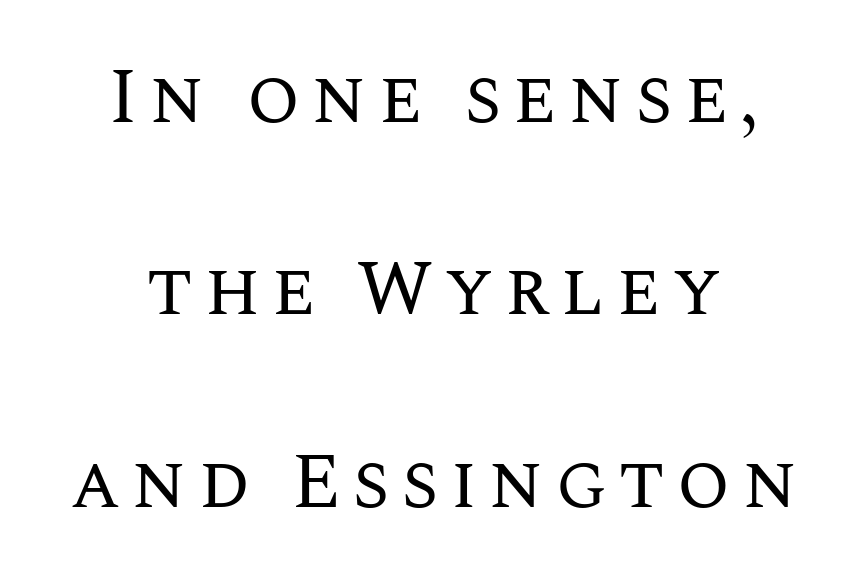
Does the copy run flush right? No — it is centered line by line. Descenders hang freely into open space. Style check: upright. Do the characters align in a grid? No, the font is proportional. Loosely led — the rows are spread out.
